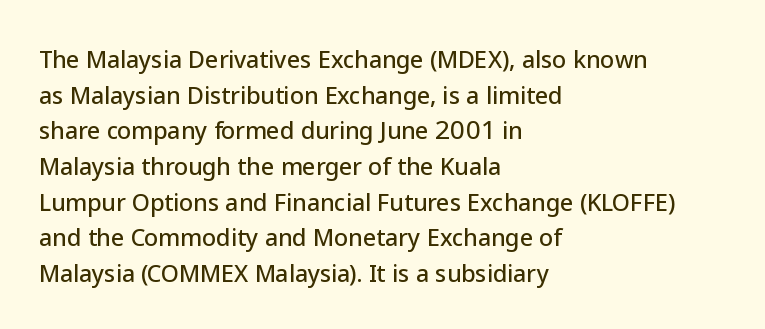
{"italic": "no", "underline": "no", "align": "left", "line_spacing": "normal", "line_spacing_ratio": 1.55, "letter_spacing": "normal", "letter_spacing_em": 0.0, "glyph_px": 23}
